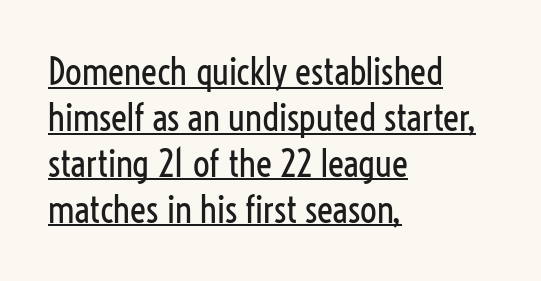
Q: Is the text bold? A: No.
Q: Is the text italic (slanted)? A: No, it is upright.
Q: Is the typeface a serif or a sans-serif typeface? A: Sans-serif.
Q: Is the text underlined? A: Yes.
Q: How is the paragraph aligned? A: Left-aligned.
Q: Is the spacing between letters normal or unusually wide? A: Normal.
Q: Width (condensed, normal, or wide)? A: Condensed.
Q: Stroke contrast? A: Low.
Q: x-height? A: Medium.
Q: Monospaced? A: No.
